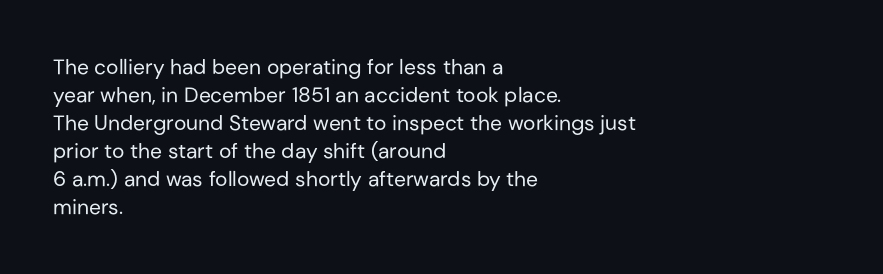
The image shows 21 px text type, upright; set left-aligned, normal line spacing (1.33x), normal letter spacing, not underlined.
